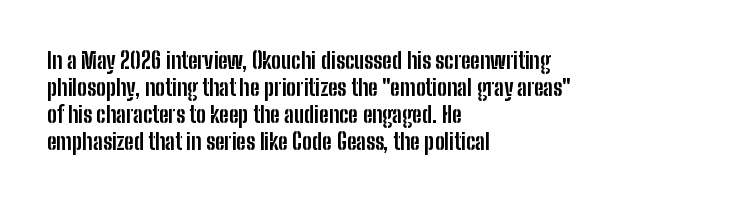
The image shows 22 px bold type, upright; set left-aligned, line spacing 1.23x, normal letter spacing, not underlined.
